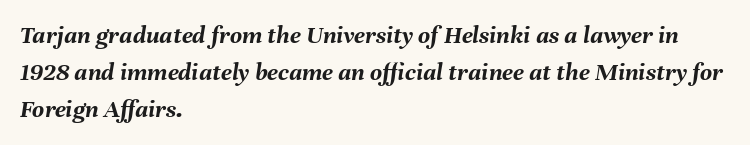
The image shows 26 px bold type, italic (leaning right); set left-aligned, normal line spacing (1.43x), normal letter spacing, not underlined.
